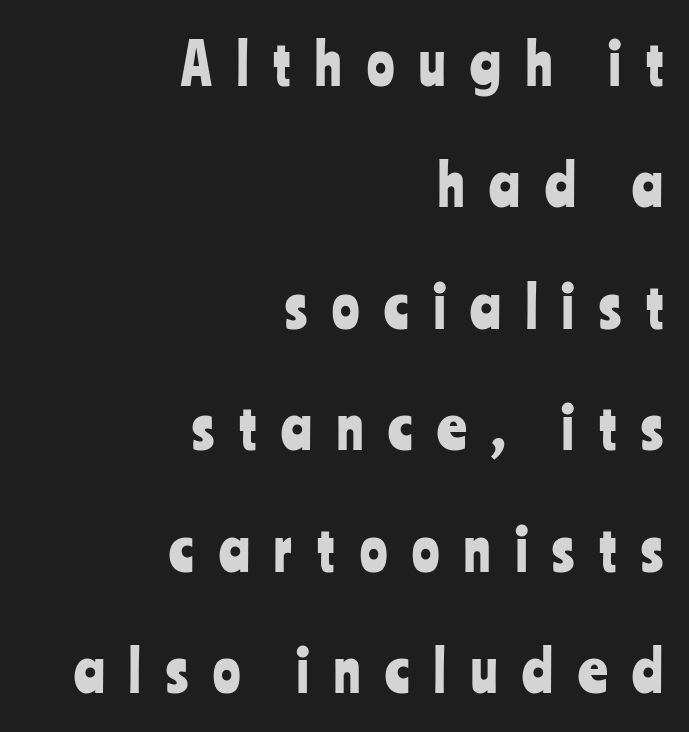
The image shows 57 px condensed sans-serif type, upright; set right-aligned, loose line spacing (2.13x), unusually wide letter spacing (+0.44 em), not underlined; low stroke contrast and a medium x-height.
